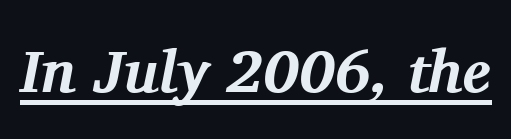
The image shows 60 px bold serif type, italic (leaning right); set normal letter spacing, underlined; medium stroke contrast and a medium x-height.
